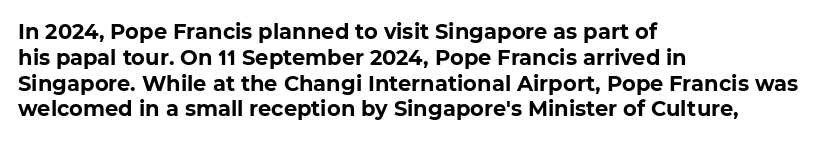
{"bold": "yes", "underline": "no", "align": "left", "line_spacing_ratio": 1.23, "letter_spacing": "normal", "letter_spacing_em": 0.0, "glyph_px": 21}
